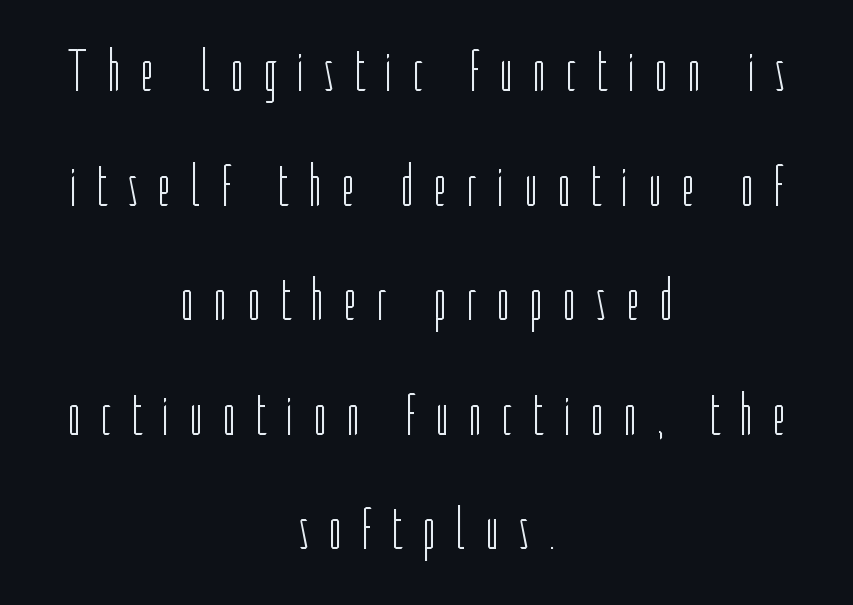
Q: Is the text bold? A: No.
Q: Is the text italic (slanted)? A: No, it is upright.
Q: Is the typeface a serif or a sans-serif typeface? A: Sans-serif.
Q: Is the text underlined? A: No.
Q: How is the paragraph aligned? A: Centered.
Q: Is the spacing between letters normal or unusually wide? A: Unusually wide.
Q: Is the spacing between lines tight, normal or loose? A: Loose.
Q: Width (condensed, normal, or wide)? A: Condensed.
Q: Stroke contrast? A: Low.
Q: x-height? A: Medium.
Q: Monospaced? A: No.
